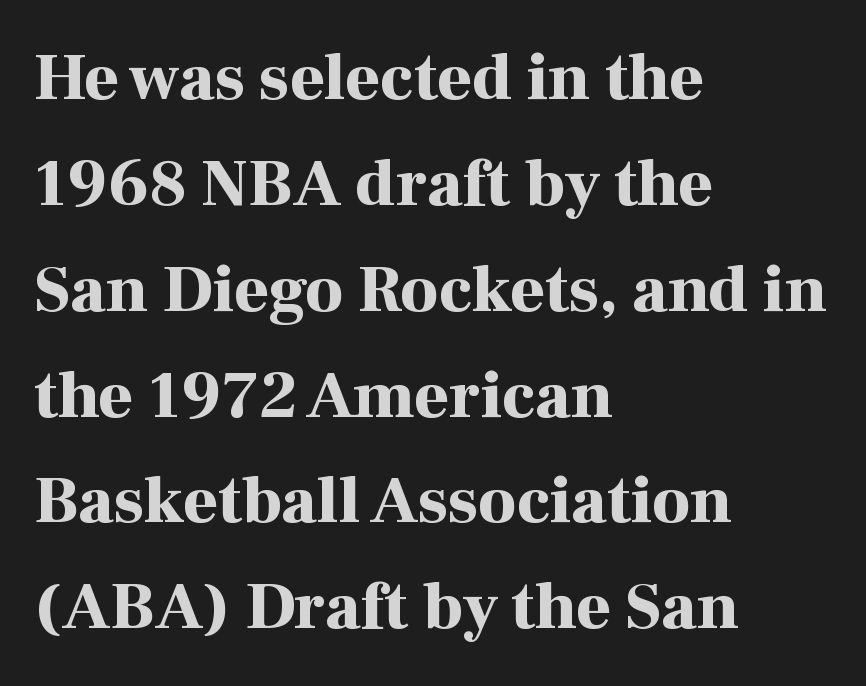
Normally led — the rows are evenly, conventionally spaced. Unmarked baselines from the first word to the last. A typesetter would label this face a serif. Casual observation: everything's shoved over to the left. In terms of weight, the rendering is a true, heavy bold. Inter-character spacing is left at the font's built-in metrics.
